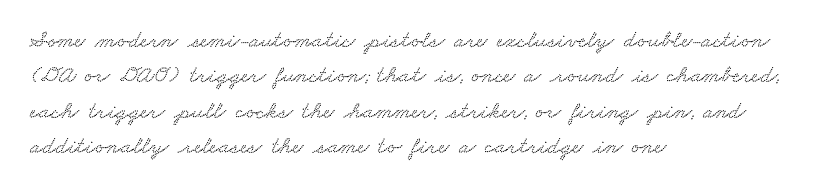
The space between consecutive lines is moderate. Beneath every word, the page is bare. Does extra space separate the letters? No, they use regular spacing. Each line starts at the same left margin while the right side varies.
